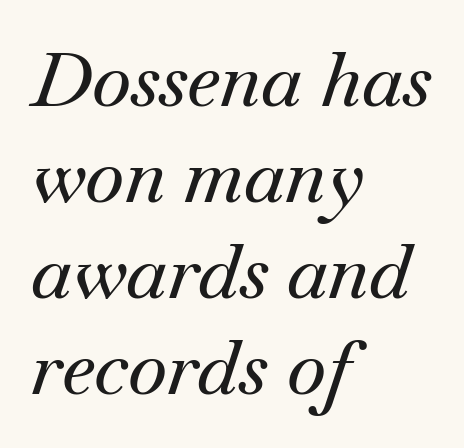
Q: Is the text italic (slanted)? A: Yes, it leans right by about 18 degrees.
Q: Is the typeface a serif or a sans-serif typeface? A: Serif.
Q: Is the text underlined? A: No.
Q: How is the paragraph aligned? A: Left-aligned.
Q: Is the spacing between letters normal or unusually wide? A: Normal.
Q: Is the spacing between lines tight, normal or loose? A: Normal.
Q: Width (condensed, normal, or wide)? A: Normal.
Q: Stroke contrast? A: Medium.
Q: x-height? A: Small.
Q: Monospaced? A: No.
